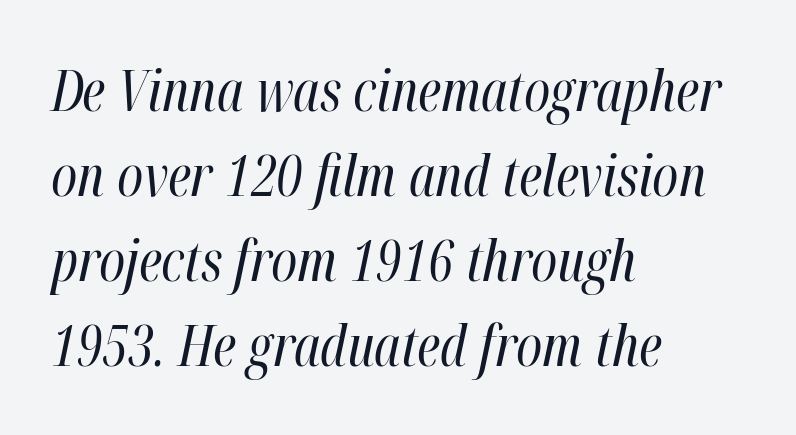
The image shows 56 px regular-weight, condensed type, italic (leaning right); set left-aligned, normal line spacing (1.52x), normal letter spacing, not underlined; high stroke contrast and a medium x-height.
